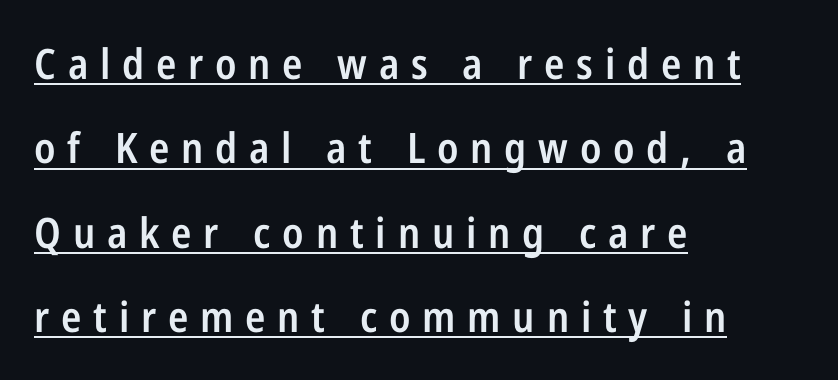
The horizontal fit of the characters is loose and conspicuously gappy. Examine the stroke ends and you'll find no serifs. Vertical spacing — loose. The letters advance in unequal steps, a hallmark of proportional type. Designer's note — italics off, roman on. I'd describe the lettering as semibold — firm but not a full bold.
